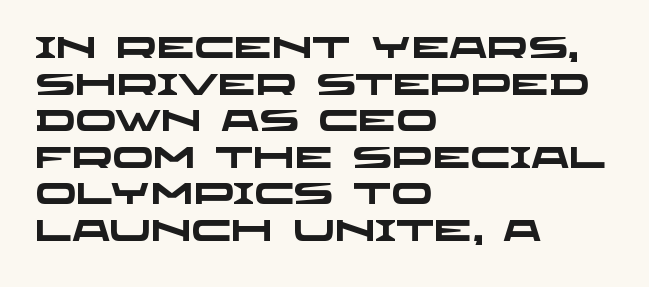
{"serif": "no", "bold": "yes", "weight": "heavy", "width": "wide", "stroke_contrast": "low", "x_height": "large", "monospaced": "no", "underline": "no", "align": "left", "line_spacing_ratio": 1.22, "letter_spacing": "normal", "letter_spacing_em": 0.0, "glyph_px": 30}
